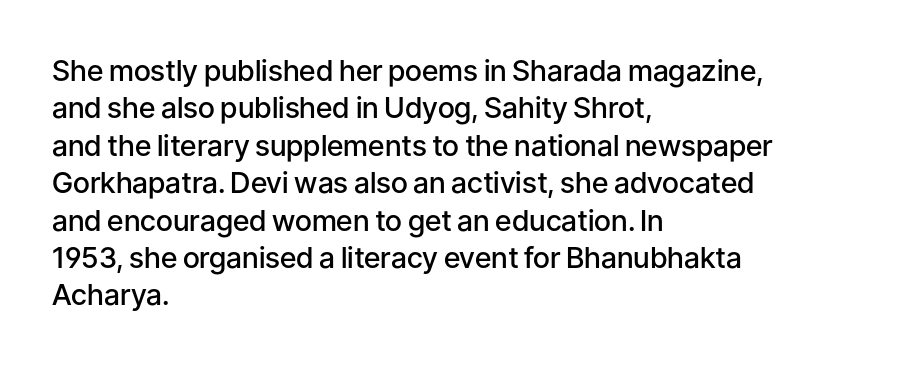
Q: Is the text bold? A: Semi-bold.
Q: Is the text italic (slanted)? A: No, it is upright.
Q: Is the typeface a serif or a sans-serif typeface? A: Sans-serif.
Q: Is the text underlined? A: No.
Q: How is the paragraph aligned? A: Left-aligned.
Q: Is the spacing between letters normal or unusually wide? A: Normal.
Q: Is the spacing between lines tight, normal or loose? A: Normal.
Q: Width (condensed, normal, or wide)? A: Normal.
Q: Stroke contrast? A: Low.
Q: x-height? A: Medium.
Q: Monospaced? A: No.
